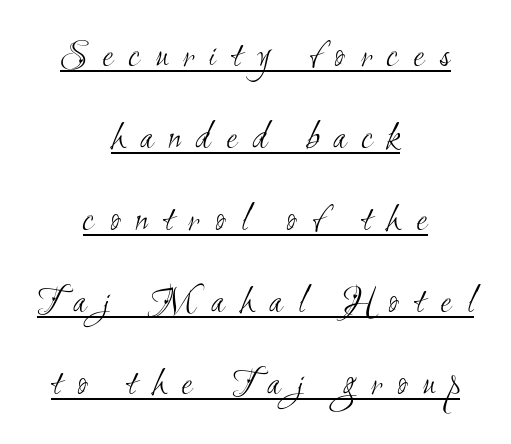
Q: Is the text bold? A: No.
Q: Is the typeface a serif or a sans-serif typeface? A: Sans-serif.
Q: Is the text underlined? A: Yes.
Q: How is the paragraph aligned? A: Centered.
Q: Is the spacing between letters normal or unusually wide? A: Unusually wide.
Q: Is the spacing between lines tight, normal or loose? A: Loose.
Q: Width (condensed, normal, or wide)? A: Condensed.
Q: Stroke contrast? A: Medium.
Q: x-height? A: Small.
Q: Monospaced? A: No.
